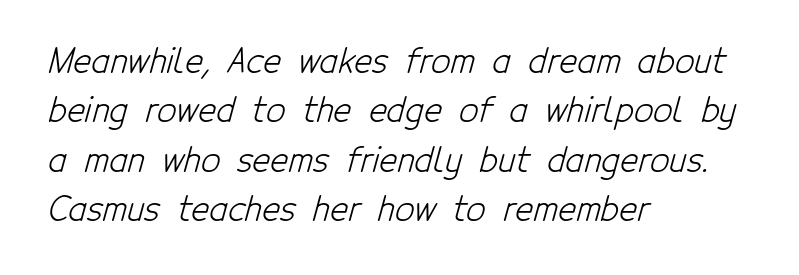
Q: Is the text bold? A: No.
Q: Is the typeface a serif or a sans-serif typeface? A: Sans-serif.
Q: Is the text underlined? A: No.
Q: How is the paragraph aligned? A: Left-aligned.
Q: Is the spacing between letters normal or unusually wide? A: Normal.
Q: Is the spacing between lines tight, normal or loose? A: Normal.
Q: Width (condensed, normal, or wide)? A: Condensed.
Q: Stroke contrast? A: Low.
Q: x-height? A: Medium.
Q: Monospaced? A: No.
